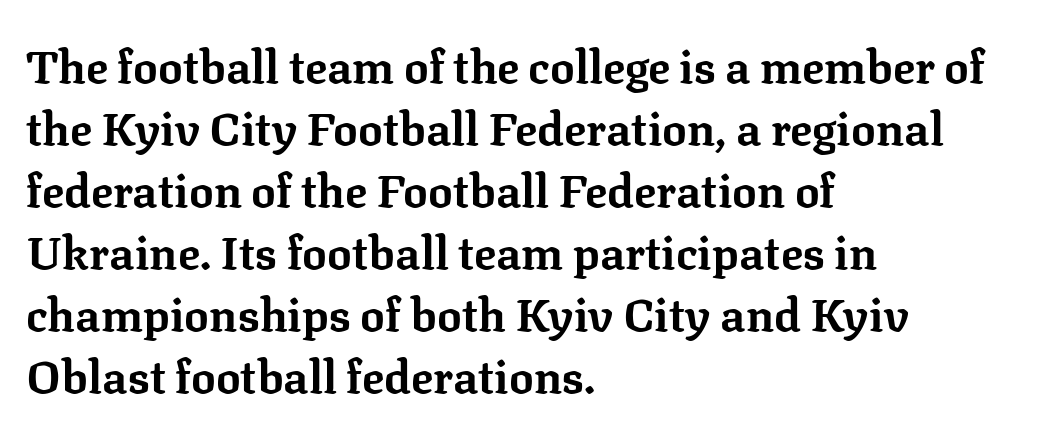
The passage shown is typed in a proportional face where columns would drift. What kind of face is this? One with serifs. You'd pick this weight for a headline — it's a proper bold. Beneath every word, the page is bare.
